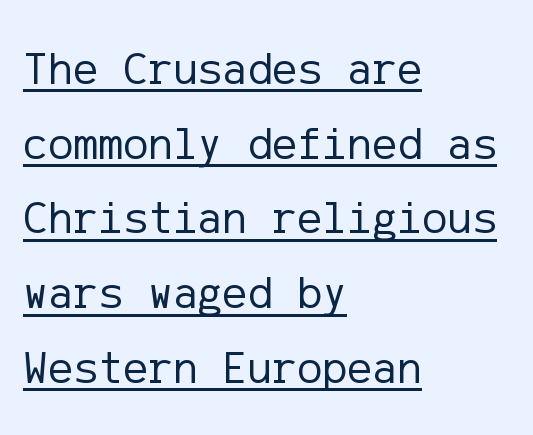
Q: Is the text bold? A: No.
Q: Is the text italic (slanted)? A: No, it is upright.
Q: Is the typeface a serif or a sans-serif typeface? A: Sans-serif.
Q: Is the text underlined? A: Yes.
Q: How is the paragraph aligned? A: Left-aligned.
Q: Is the spacing between letters normal or unusually wide? A: Normal.
Q: Is the spacing between lines tight, normal or loose? A: Normal.
Q: Width (condensed, normal, or wide)? A: Normal.
Q: Stroke contrast? A: Low.
Q: x-height? A: Medium.
